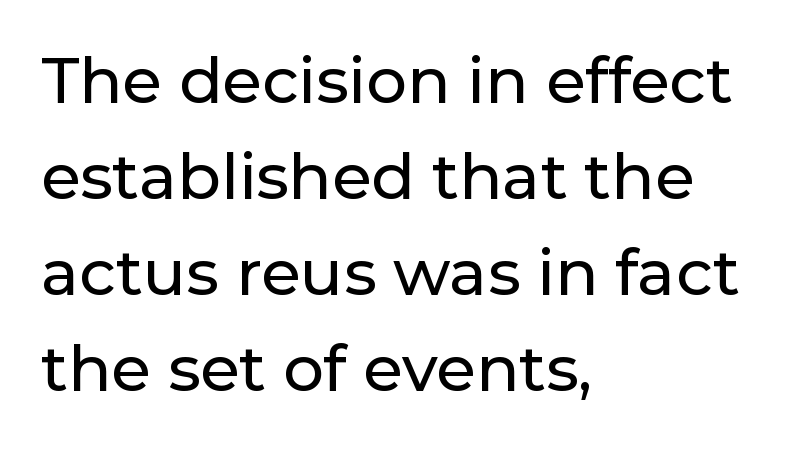
Q: Is the text italic (slanted)? A: No, it is upright.
Q: Is the typeface a serif or a sans-serif typeface? A: Sans-serif.
Q: Is the text underlined? A: No.
Q: How is the paragraph aligned? A: Left-aligned.
Q: Is the spacing between letters normal or unusually wide? A: Normal.
Q: Is the spacing between lines tight, normal or loose? A: Normal.
Q: Width (condensed, normal, or wide)? A: Normal.
Q: Stroke contrast? A: Low.
Q: x-height? A: Medium.
Q: Monospaced? A: No.
